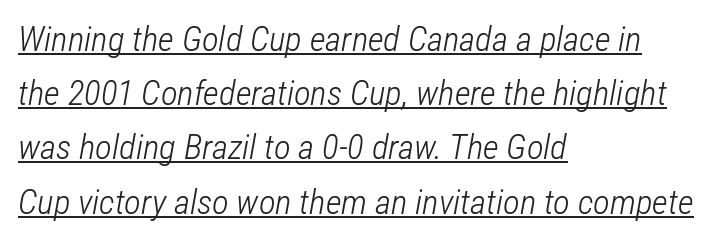
The typesetting does not lean heavy: it is not bold. The setting favours the left margin, as ordinary paragraphs usually do. Evenly set lines give the paragraph a standard silhouette. Compared with undecorated copy, this sample adds a rule below the words. These lines keep a tight, regular rhythm from letter to letter.
